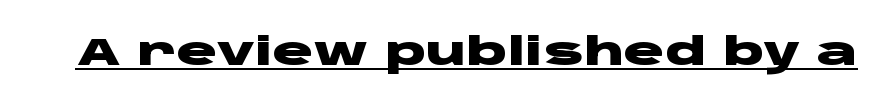
A typesetter would call this proportional, since set widths differ per character. Underline: present. Typographically, this falls in the sans-serif category. Glyph-to-glyph distance matches everyday printed text.
